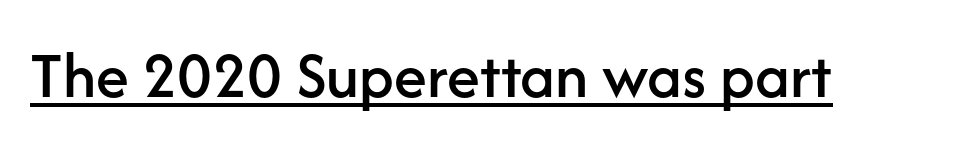
{"serif": "no", "italic": "no", "width": "normal", "stroke_contrast": "low", "x_height": "medium", "monospaced": "no", "underline": "yes", "letter_spacing": "normal", "letter_spacing_em": 0.0, "glyph_px": 67}
